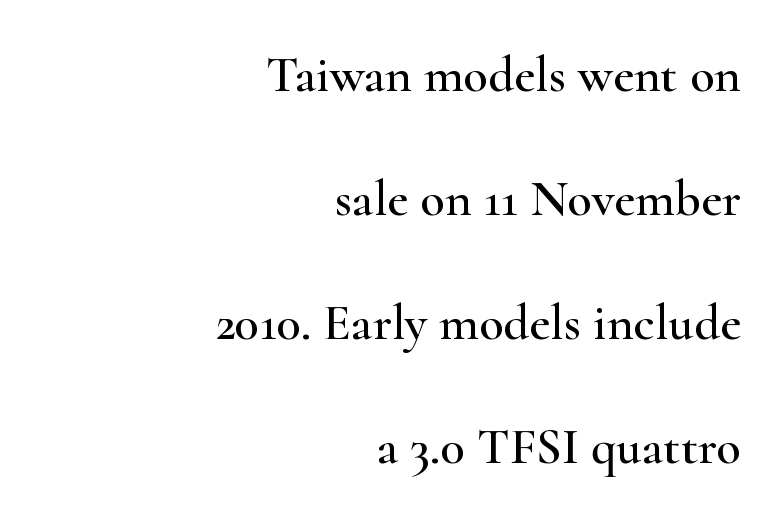
Horizontal alignment here is rightward, an uncommon choice for prose. The passage shown is not underscored anywhere. The lettering stays uniformly vertical, giving the passage a roman look. The leading is generous, giving the passage an open texture. Here the designer chose a conventional face with non-uniform glyph widths. Characters follow at the spacing the type designer built in.
